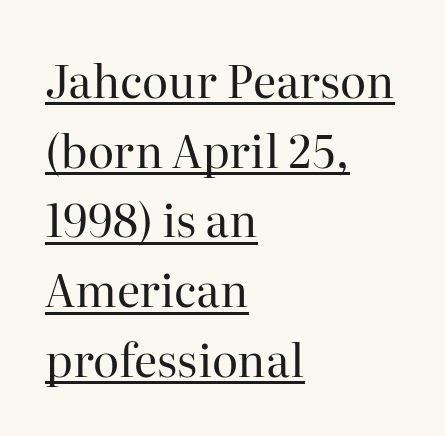
Q: Is the text bold? A: No.
Q: Is the text italic (slanted)? A: No, it is upright.
Q: Is the typeface a serif or a sans-serif typeface? A: Serif.
Q: Is the text underlined? A: Yes.
Q: How is the paragraph aligned? A: Left-aligned.
Q: Is the spacing between letters normal or unusually wide? A: Normal.
Q: Is the spacing between lines tight, normal or loose? A: Normal.
Q: Width (condensed, normal, or wide)? A: Normal.
Q: Stroke contrast? A: High.
Q: x-height? A: Medium.
Q: Monospaced? A: No.
